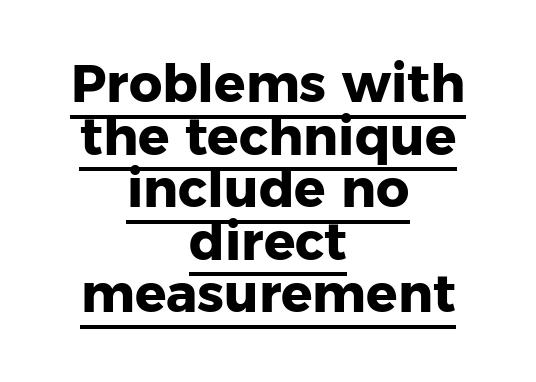
This sample has the flowing, uneven cadence of proportional lettering. The font family rendered here belongs to the sans-serif group. The passage shown has conventional tracking throughout. In designer terms, the underline attribute is active on this setting. The space between consecutive lines is stingy. If you drew a line through each stem, it would be perfectly vertical.
